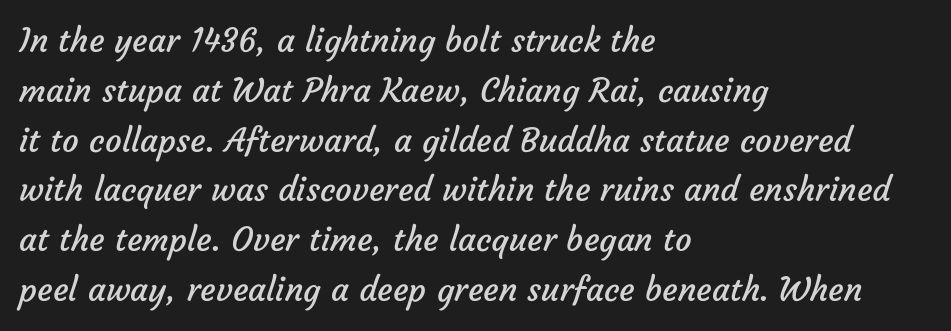
{"serif": "no", "bold": "no", "weight": "regular", "width": "normal", "stroke_contrast": "low", "x_height": "medium", "monospaced": "no", "underline": "no", "align": "left", "line_spacing": "normal", "line_spacing_ratio": 1.51, "letter_spacing": "normal", "letter_spacing_em": 0.0, "glyph_px": 33}
